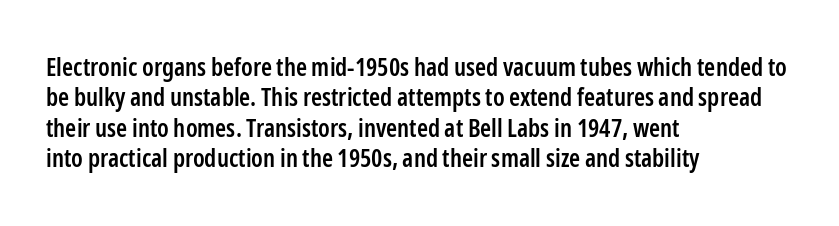
The image shows 25 px text type, upright; set left-aligned, line spacing 1.22x, normal letter spacing, not underlined.
